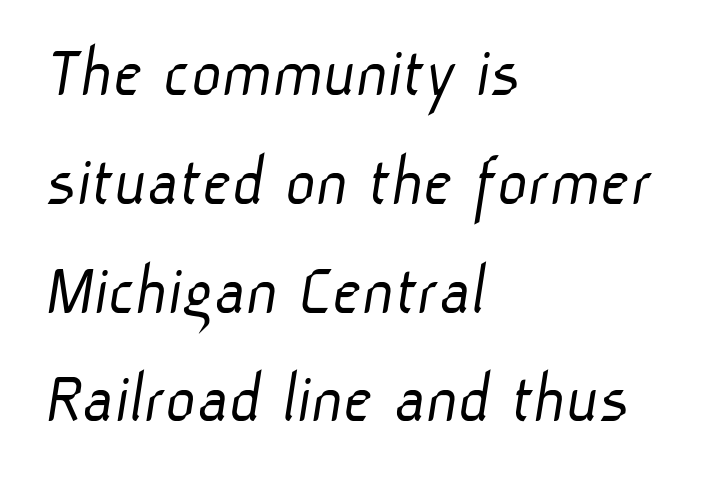
{"serif": "no", "bold": "no", "weight": "light", "width": "normal", "stroke_contrast": "low", "x_height": "medium", "monospaced": "no", "underline": "no", "align": "left", "line_spacing": "normal", "line_spacing_ratio": 1.47, "letter_spacing": "normal", "letter_spacing_em": 0.0, "glyph_px": 74}
